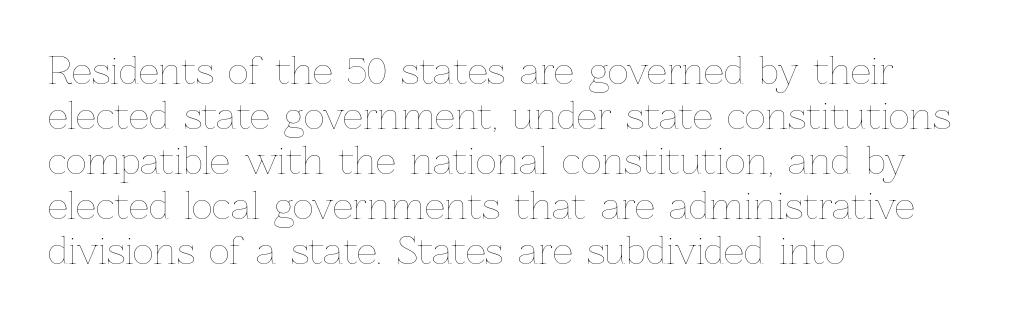
{"italic": "no", "bold": "no", "weight": "thin", "width": "normal", "stroke_contrast": "low", "x_height": "medium", "monospaced": "no", "underline": "no", "align": "left", "line_spacing": "normal", "line_spacing_ratio": 1.25, "letter_spacing": "normal", "letter_spacing_em": 0.0, "glyph_px": 36}
